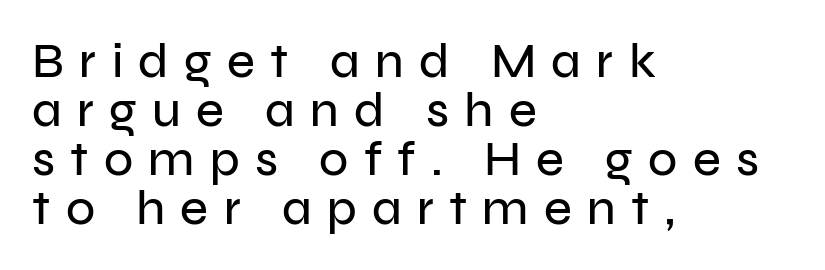
{"serif": "no", "italic": "no", "width": "normal", "stroke_contrast": "low", "x_height": "medium", "monospaced": "no", "underline": "no", "align": "left", "line_spacing": "tight", "line_spacing_ratio": 1.02, "letter_spacing": "wide", "letter_spacing_em": 0.32, "glyph_px": 48}
